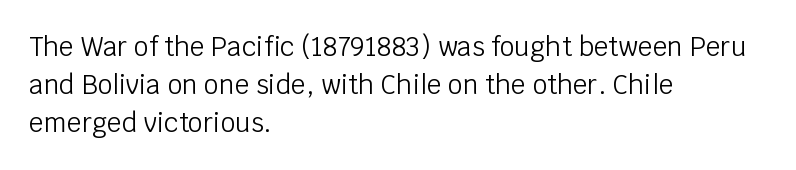
The image shows 26 px text type, upright; set left-aligned, normal line spacing (1.47x), normal letter spacing, not underlined.
